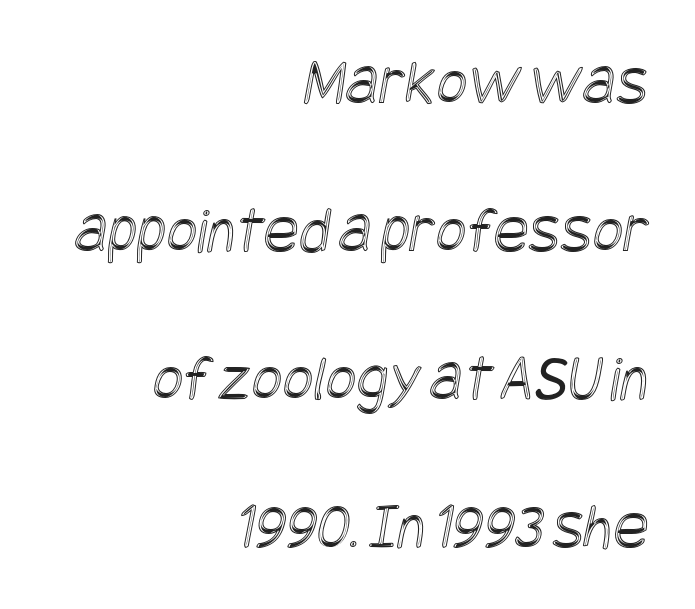
{"width": "condensed", "x_height": "large", "underline": "no", "align": "right", "line_spacing": "loose", "line_spacing_ratio": 2.24, "letter_spacing": "normal", "letter_spacing_em": 0.0, "glyph_px": 66}
